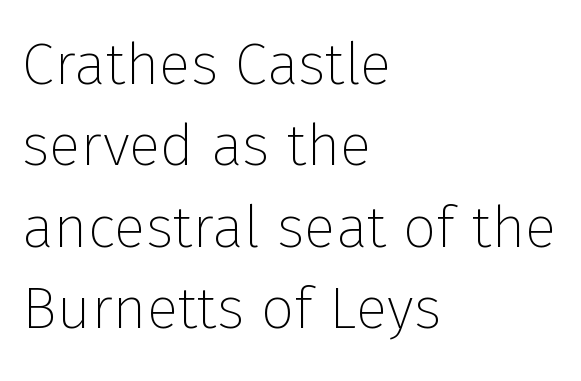
Q: Is the text bold? A: No.
Q: Is the text italic (slanted)? A: No, it is upright.
Q: Is the typeface a serif or a sans-serif typeface? A: Sans-serif.
Q: Is the text underlined? A: No.
Q: How is the paragraph aligned? A: Left-aligned.
Q: Is the spacing between letters normal or unusually wide? A: Normal.
Q: Is the spacing between lines tight, normal or loose? A: Normal.
Q: Width (condensed, normal, or wide)? A: Normal.
Q: Stroke contrast? A: Low.
Q: x-height? A: Medium.
Q: Monospaced? A: No.
